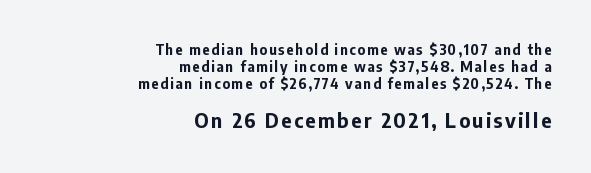
The axis of the letterforms is exactly vertical. Bold? Absolutely — the strokes are thick and heavy. Typesetter's note — lower block bumped up in size, upper block left smaller. Visually the block forms a straight wall on the right and a jagged coastline on the left.
